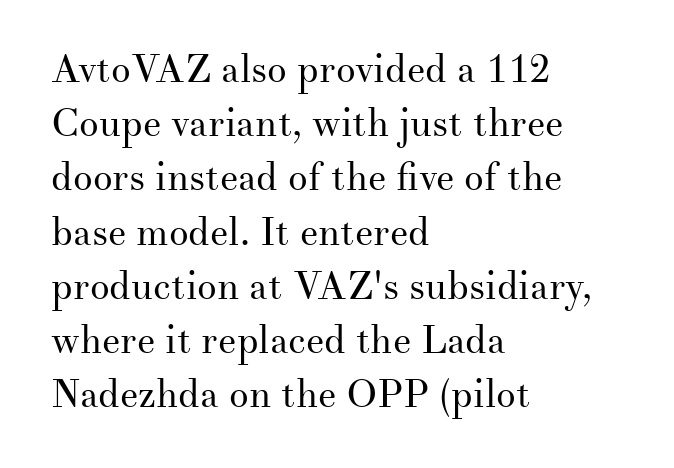
{"serif": "yes", "italic": "no", "bold": "no", "weight": "regular", "width": "normal", "stroke_contrast": "medium", "x_height": "small", "monospaced": "no", "underline": "no", "align": "left", "line_spacing": "normal", "line_spacing_ratio": 1.39, "letter_spacing": "normal", "letter_spacing_em": 0.0, "glyph_px": 39}
